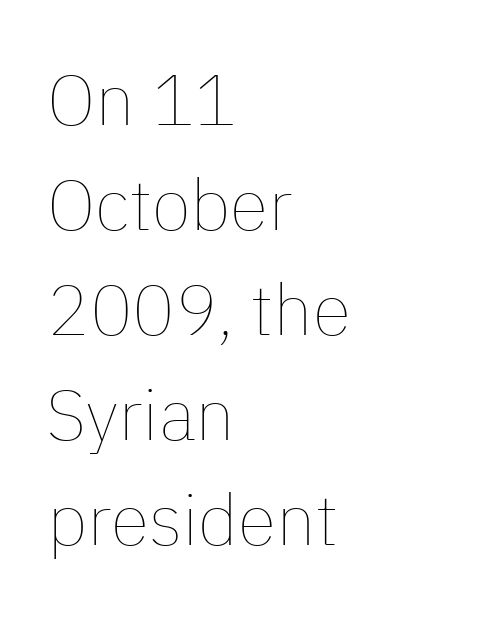
Q: Is the text bold? A: No.
Q: Is the text italic (slanted)? A: No, it is upright.
Q: Is the text underlined? A: No.
Q: How is the paragraph aligned? A: Left-aligned.
Q: Is the spacing between letters normal or unusually wide? A: Normal.
Q: Is the spacing between lines tight, normal or loose? A: Normal.
Q: Width (condensed, normal, or wide)? A: Normal.
Q: Stroke contrast? A: Low.
Q: x-height? A: Medium.
Q: Monospaced? A: No.
